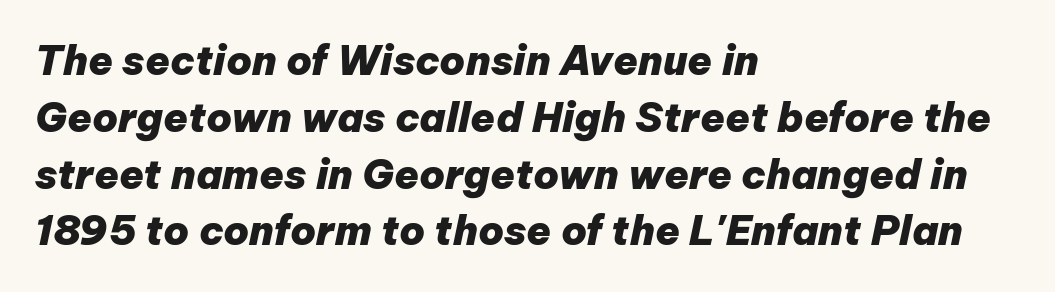
The image shows 40 px heavy type, italic (leaning right); set left-aligned, normal line spacing (1.42x), normal letter spacing, not underlined; low stroke contrast and a medium x-height.
